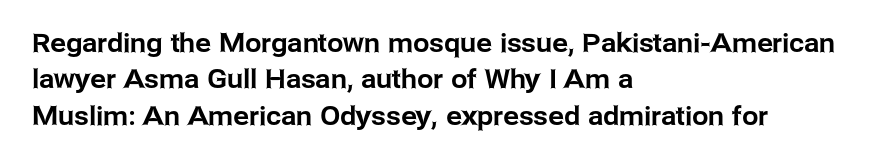
Q: Is the text italic (slanted)? A: No, it is upright.
Q: Is the text underlined? A: No.
Q: How is the paragraph aligned? A: Left-aligned.
Q: Is the spacing between letters normal or unusually wide? A: Normal.
Q: Is the spacing between lines tight, normal or loose? A: Normal.
